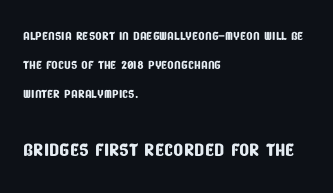
Q: Is the text underlined? A: No.
Q: How is the paragraph aligned? A: Left-aligned.
Q: Is the spacing between letters normal or unusually wide? A: Normal.
Q: Is the spacing between lines tight, normal or loose? A: Normal.
Q: Which block of text is set in a larger size, the first (top) or the second (bottom)? A: The second (bottom) one.
